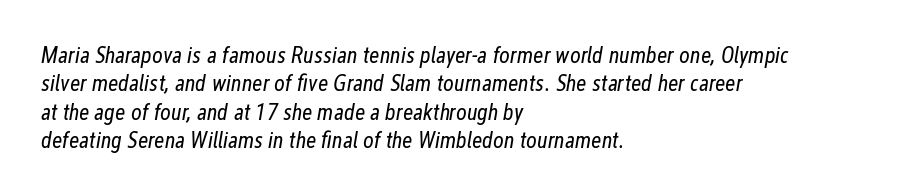
{"italic": "yes", "lean": "right", "slant_degrees": 12, "bold": "no", "underline": "no", "align": "left", "line_spacing_ratio": 1.23, "letter_spacing": "normal", "letter_spacing_em": 0.0, "glyph_px": 23}
